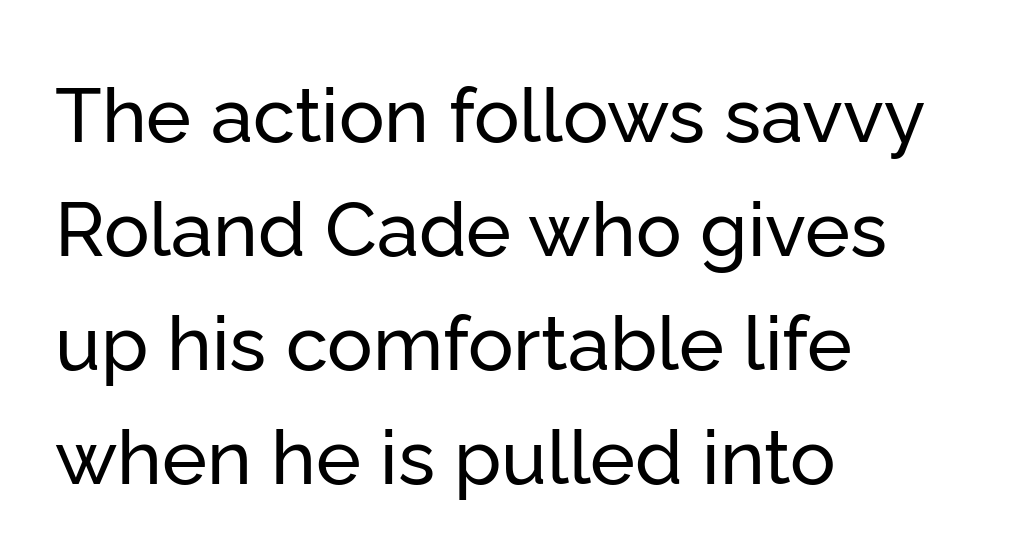
These lines are rendered in a variable-pitch font. Compared with typical paragraphs, the rows here are spaced about the same. Nobody drew a line under any word here. You can tell it's not italic because the verticals are truly vertical.
